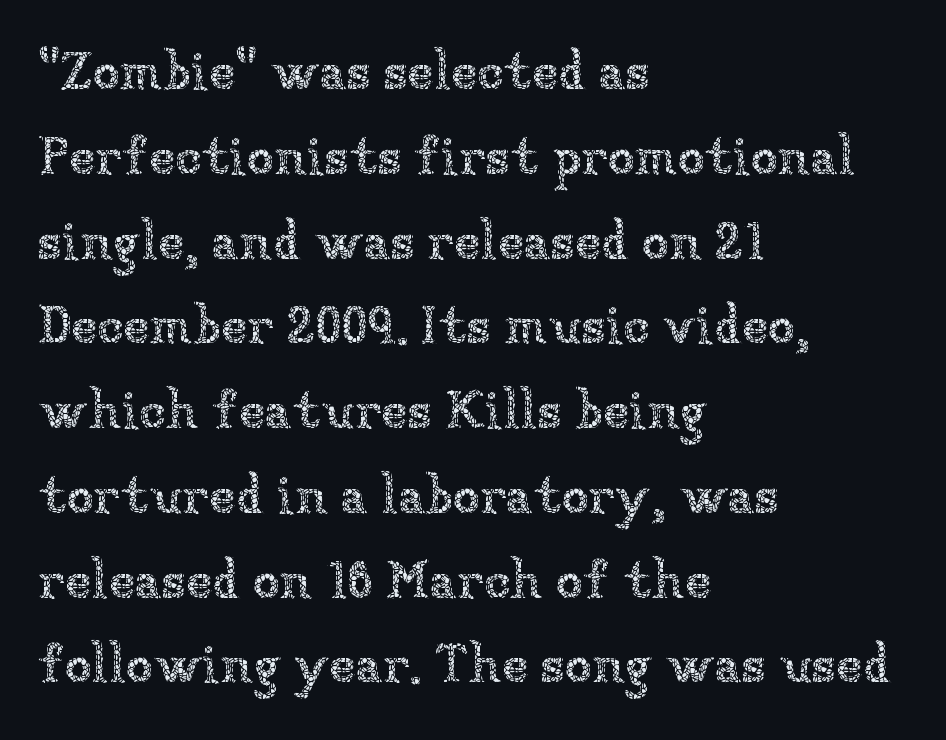
{"italic": "no", "bold": "no", "weight": "thin", "width": "normal", "stroke_contrast": "low", "x_height": "medium", "monospaced": "no", "underline": "no", "align": "left", "line_spacing": "normal", "line_spacing_ratio": 1.57, "letter_spacing": "normal", "letter_spacing_em": 0.0, "glyph_px": 54}
